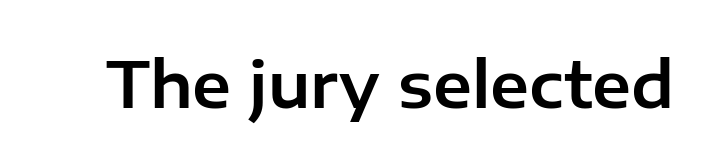
Q: Is the text italic (slanted)? A: No, it is upright.
Q: Is the typeface a serif or a sans-serif typeface? A: Sans-serif.
Q: Is the text underlined? A: No.
Q: Is the spacing between letters normal or unusually wide? A: Normal.
Q: Width (condensed, normal, or wide)? A: Normal.
Q: Stroke contrast? A: Low.
Q: x-height? A: Medium.
Q: Monospaced? A: No.
